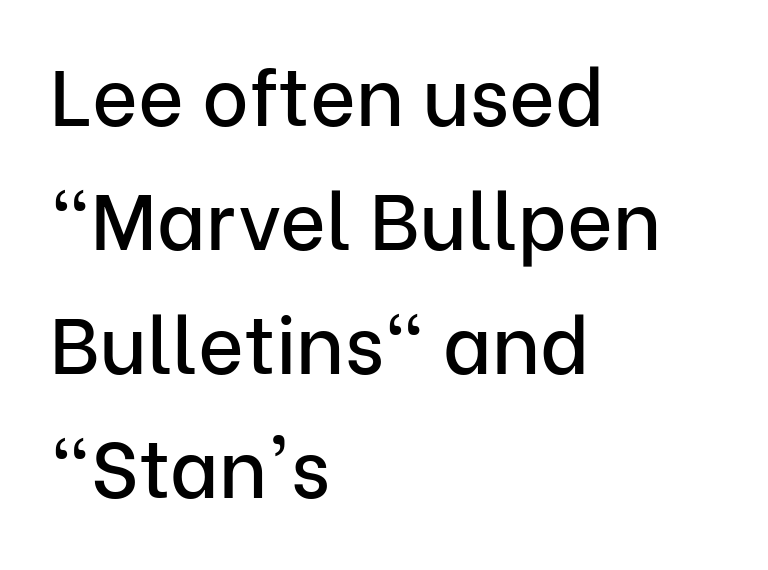
{"serif": "no", "italic": "no", "width": "normal", "stroke_contrast": "low", "x_height": "medium", "monospaced": "no", "underline": "no", "align": "left", "line_spacing": "normal", "line_spacing_ratio": 1.57, "letter_spacing": "normal", "letter_spacing_em": 0.0, "glyph_px": 79}
